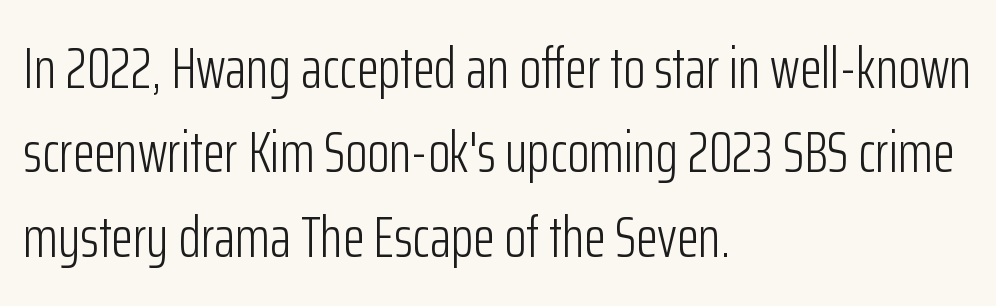
The glyphs in this specimen are sans serif. The designer left line spacing at the default. Does extra space separate the letters? No, they use regular spacing. The strokes carry an ordinary text weight at most.
